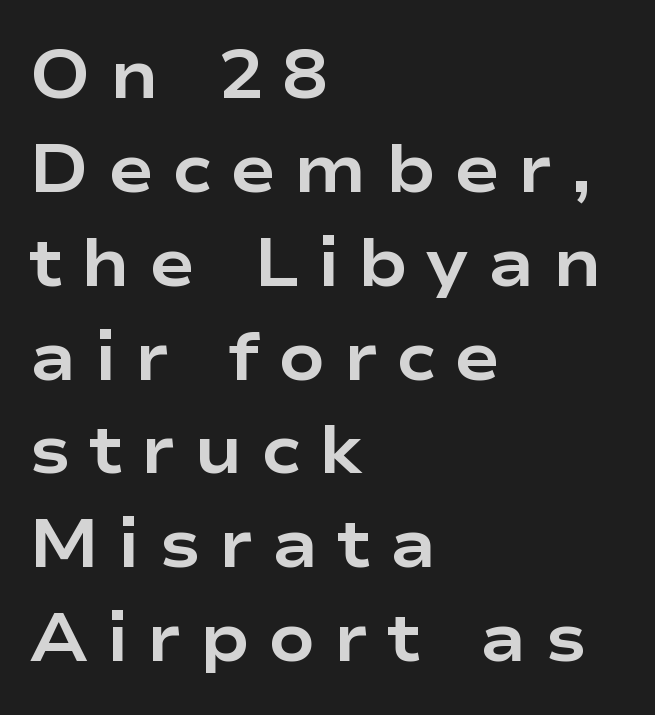
The image shows 68 px bold, wide sans-serif type, upright; set left-aligned, normal line spacing (1.38x), unusually wide letter spacing (+0.27 em), not underlined; low stroke contrast and a medium x-height.
